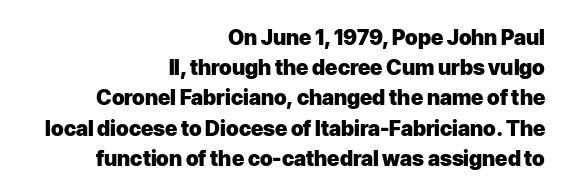
Q: Is the text bold? A: Yes.
Q: Is the text italic (slanted)? A: No, it is upright.
Q: Is the text underlined? A: No.
Q: How is the paragraph aligned? A: Right-aligned.
Q: Is the spacing between letters normal or unusually wide? A: Normal.
Q: Is the spacing between lines tight, normal or loose? A: Normal.
